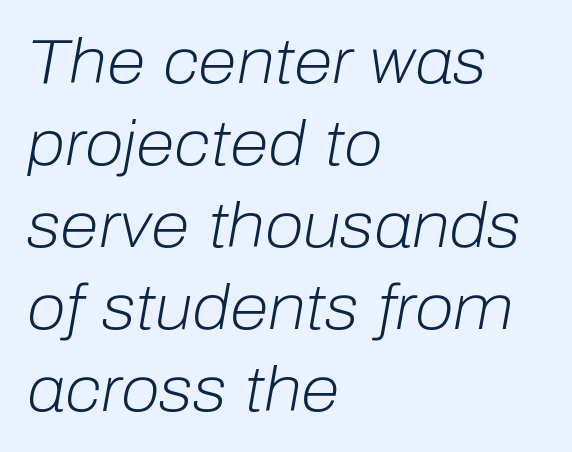
Q: Is the text bold? A: No.
Q: Is the text italic (slanted)? A: Yes, it leans right by about 10 degrees.
Q: Is the text underlined? A: No.
Q: How is the paragraph aligned? A: Left-aligned.
Q: Is the spacing between letters normal or unusually wide? A: Normal.
Q: Is the spacing between lines tight, normal or loose? A: Normal.
Q: Width (condensed, normal, or wide)? A: Normal.
Q: Stroke contrast? A: Low.
Q: x-height? A: Medium.
Q: Monospaced? A: No.
